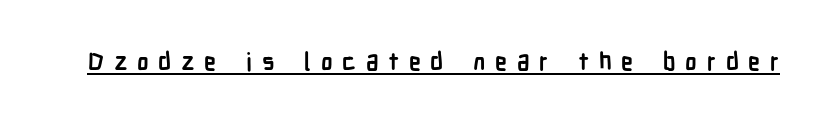
The image shows 24 px bold type, upright; set unusually wide letter spacing (+0.4 em), underlined.
